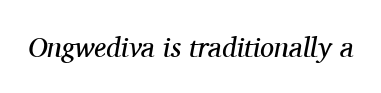
{"serif": "yes", "italic": "yes", "lean": "right", "slant_degrees": 11, "bold": "no", "weight": "regular", "width": "normal", "stroke_contrast": "medium", "x_height": "medium", "monospaced": "no", "underline": "no", "letter_spacing": "normal", "letter_spacing_em": 0.0, "glyph_px": 28}
